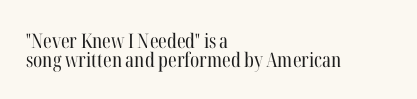
{"italic": "no", "bold": "no", "underline": "no", "align": "left", "line_spacing": "tight", "line_spacing_ratio": 0.95, "letter_spacing": "normal", "letter_spacing_em": 0.0, "glyph_px": 20}
